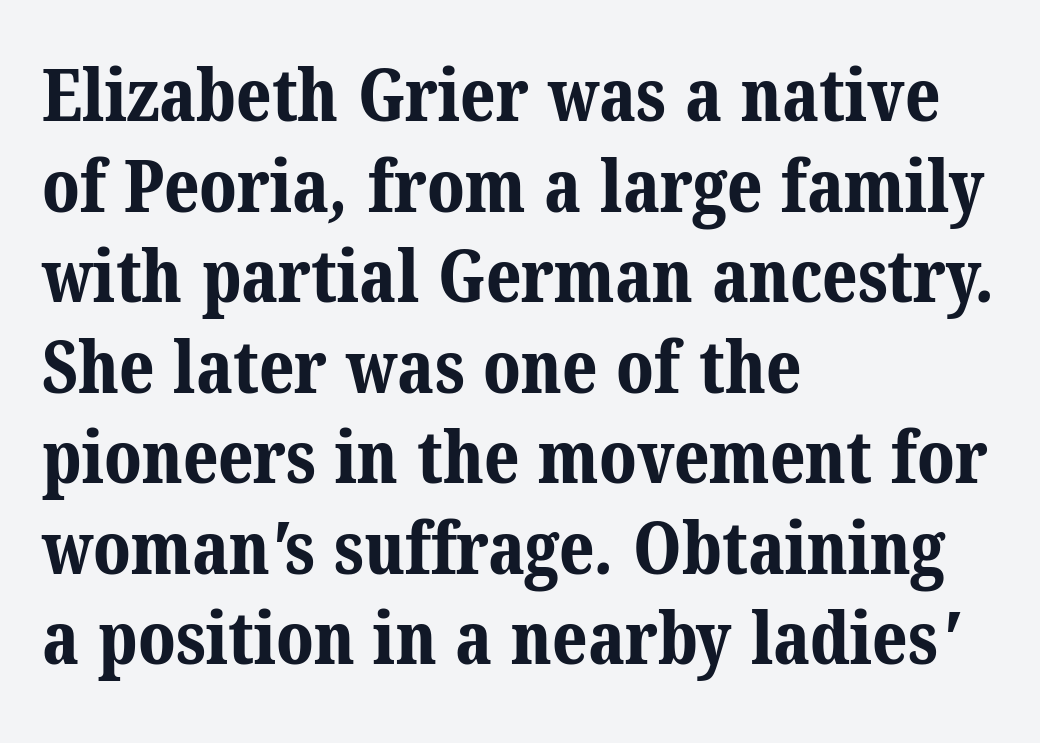
Q: Is the text bold? A: Yes.
Q: Is the typeface a serif or a sans-serif typeface? A: Serif.
Q: Is the text underlined? A: No.
Q: How is the paragraph aligned? A: Left-aligned.
Q: Is the spacing between letters normal or unusually wide? A: Normal.
Q: Width (condensed, normal, or wide)? A: Normal.
Q: Stroke contrast? A: Medium.
Q: x-height? A: Medium.
Q: Monospaced? A: No.
